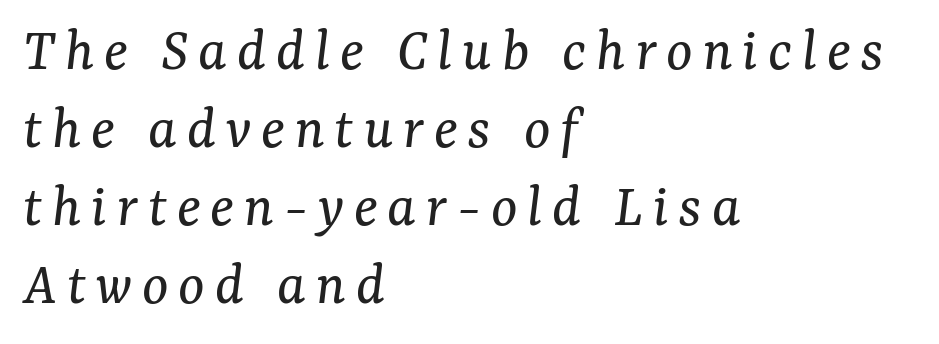
The image shows 62 px regular-weight serif type, italic (leaning right); set left-aligned, normal line spacing (1.26x), not underlined; medium stroke contrast and a medium x-height.
